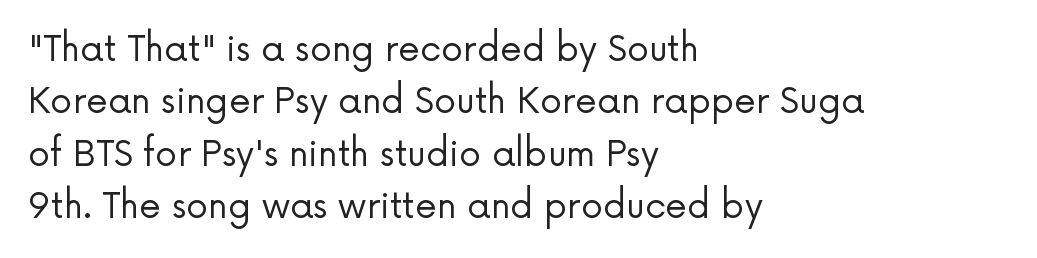
The image shows 35 px regular-weight sans-serif type, upright; set left-aligned, normal line spacing (1.5x), normal letter spacing, not underlined; low stroke contrast and a medium x-height.
